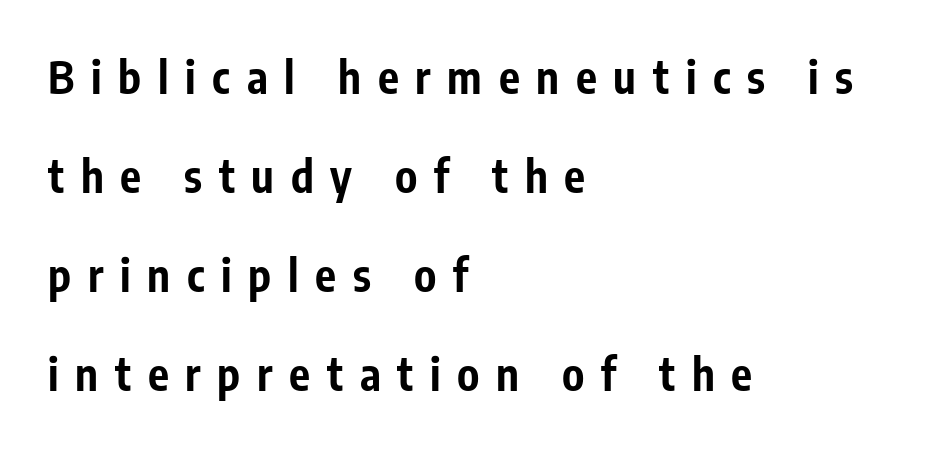
Q: Is the text bold? A: Yes.
Q: Is the text italic (slanted)? A: No, it is upright.
Q: Is the typeface a serif or a sans-serif typeface? A: Sans-serif.
Q: Is the text underlined? A: No.
Q: How is the paragraph aligned? A: Left-aligned.
Q: Is the spacing between letters normal or unusually wide? A: Unusually wide.
Q: Is the spacing between lines tight, normal or loose? A: Loose.
Q: Width (condensed, normal, or wide)? A: Condensed.
Q: Stroke contrast? A: Low.
Q: x-height? A: Medium.
Q: Monospaced? A: No.
